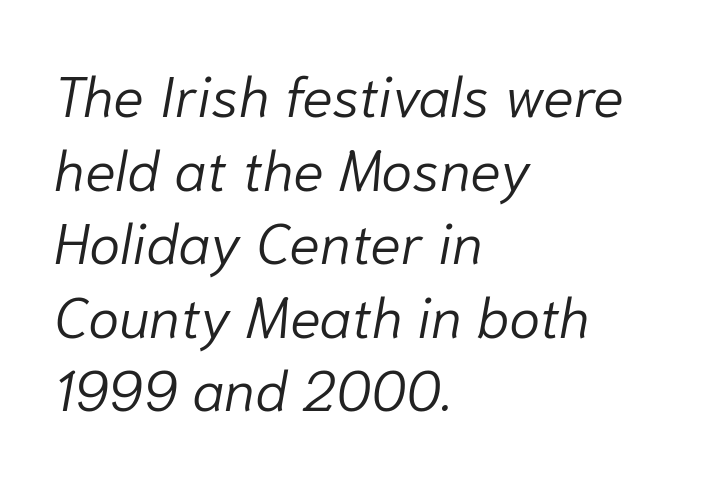
Q: Is the text bold? A: No.
Q: Is the text italic (slanted)? A: Yes, it leans right by about 10 degrees.
Q: Is the text underlined? A: No.
Q: How is the paragraph aligned? A: Left-aligned.
Q: Is the spacing between letters normal or unusually wide? A: Normal.
Q: Is the spacing between lines tight, normal or loose? A: Normal.
Q: Width (condensed, normal, or wide)? A: Normal.
Q: Stroke contrast? A: Low.
Q: x-height? A: Medium.
Q: Monospaced? A: No.
